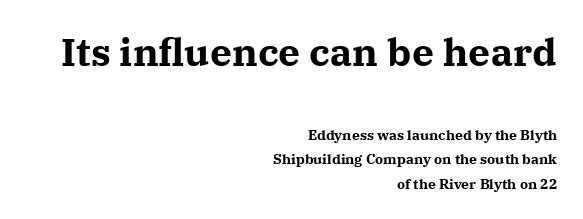
The image shows 39 px bold serif type, upright; set right-aligned, line spacing 1.74x, normal letter spacing, not underlined; the first (top) block is 2.79x larger; medium stroke contrast and a medium x-height.
